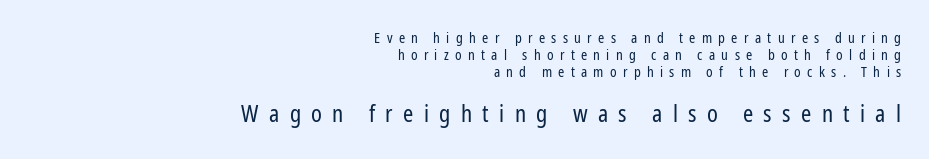
Students, note that the glyphs here are deliberately spaced far apart. Designer's note — italics off, roman on. The designer gave the closing block more size than the opening block. All the whitespace from short lines collects on the left. Rule under the text: the space is simply empty.
